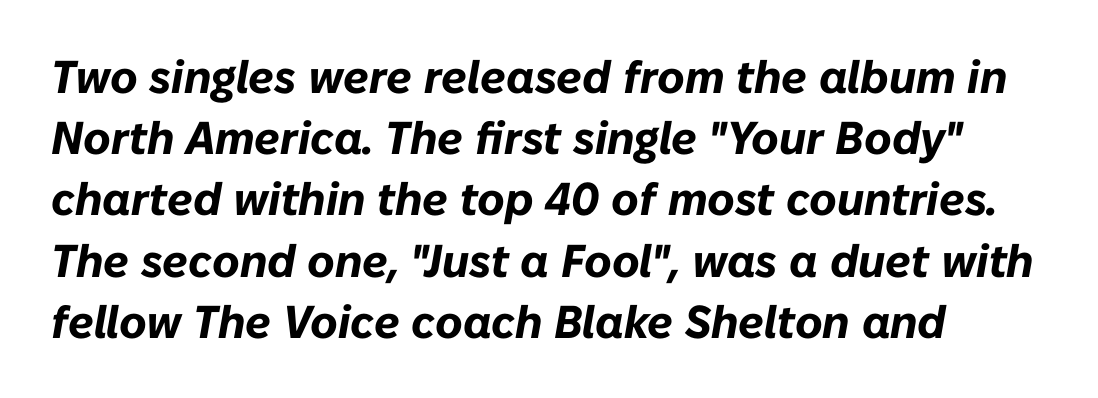
{"italic": "yes", "lean": "right", "slant_degrees": 10, "bold": "yes", "weight": "bold", "width": "normal", "stroke_contrast": "low", "x_height": "medium", "monospaced": "no", "underline": "no", "align": "left", "line_spacing": "normal", "line_spacing_ratio": 1.33, "letter_spacing": "normal", "letter_spacing_em": 0.0, "glyph_px": 46}
